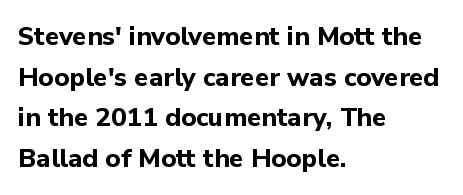
Students, note that the glyphs here touch the page at normal intervals. Lines of text with bare space underneath. Short and long lines alike share a common starting point at left. The font's upright variant was chosen for this text.
